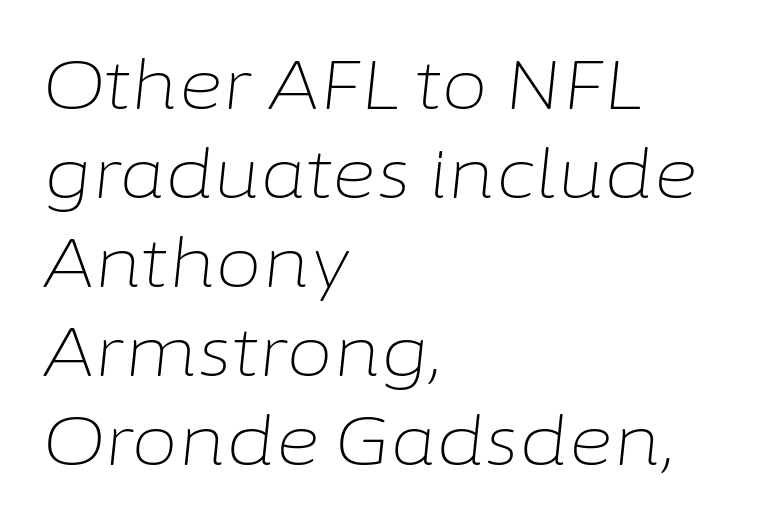
The image shows 68 px light type, italic (leaning right); set left-aligned, normal line spacing (1.31x), normal letter spacing, not underlined; low stroke contrast and a medium x-height.
